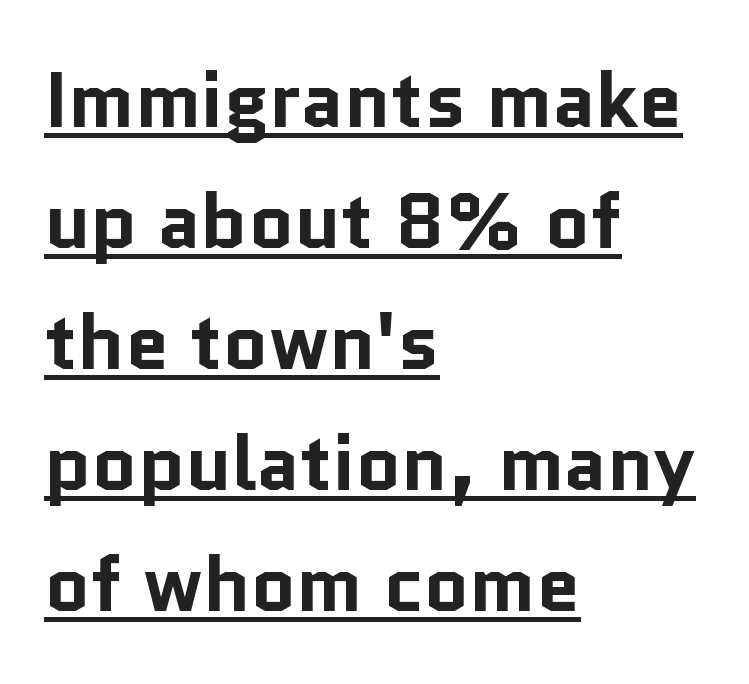
{"serif": "no", "italic": "no", "bold": "yes", "weight": "bold", "width": "normal", "stroke_contrast": "low", "x_height": "medium", "monospaced": "no", "underline": "yes", "align": "left", "line_spacing": "normal", "line_spacing_ratio": 1.55, "letter_spacing": "normal", "letter_spacing_em": 0.0, "glyph_px": 78}
